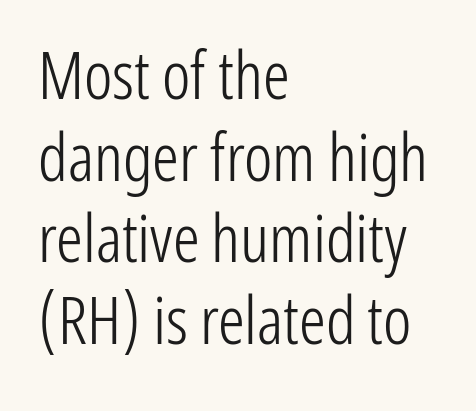
The image shows 67 px light, condensed sans-serif type, upright; set left-aligned, line spacing 1.22x, normal letter spacing, not underlined; low stroke contrast and a medium x-height.
